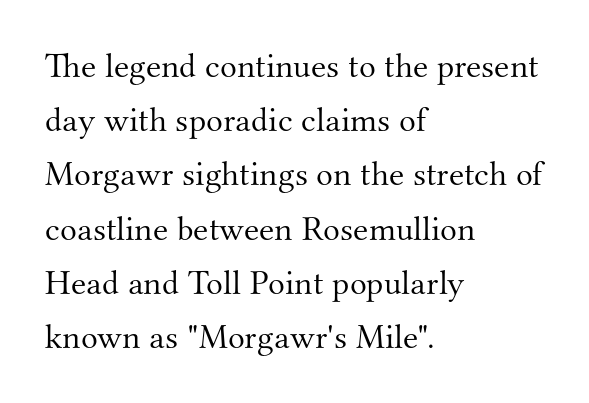
You can tell from the footed stems that serif type was used. The specimen reads as upright at a glance. A typesetter would call this proportional, since set widths differ per character. Compared with a centered layout, this one pins lines to the left instead. Stems here are at most as thick as an everyday book face. Compared with typical body copy, the letter spacing here is the same.
